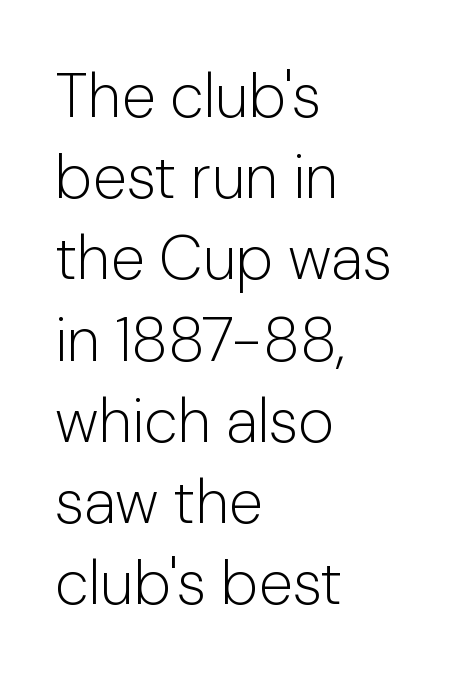
{"serif": "no", "italic": "no", "bold": "no", "weight": "light", "width": "normal", "stroke_contrast": "low", "x_height": "medium", "monospaced": "no", "underline": "no", "align": "left", "line_spacing": "normal", "line_spacing_ratio": 1.31, "letter_spacing": "normal", "letter_spacing_em": 0.0, "glyph_px": 62}
